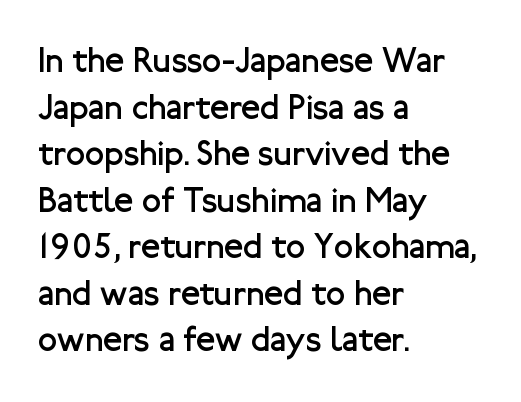
Q: Is the text bold? A: No.
Q: Is the text italic (slanted)? A: No, it is upright.
Q: Is the typeface a serif or a sans-serif typeface? A: Sans-serif.
Q: Is the text underlined? A: No.
Q: How is the paragraph aligned? A: Left-aligned.
Q: Is the spacing between letters normal or unusually wide? A: Normal.
Q: Is the spacing between lines tight, normal or loose? A: Normal.
Q: Width (condensed, normal, or wide)? A: Normal.
Q: Stroke contrast? A: Low.
Q: x-height? A: Medium.
Q: Monospaced? A: No.
